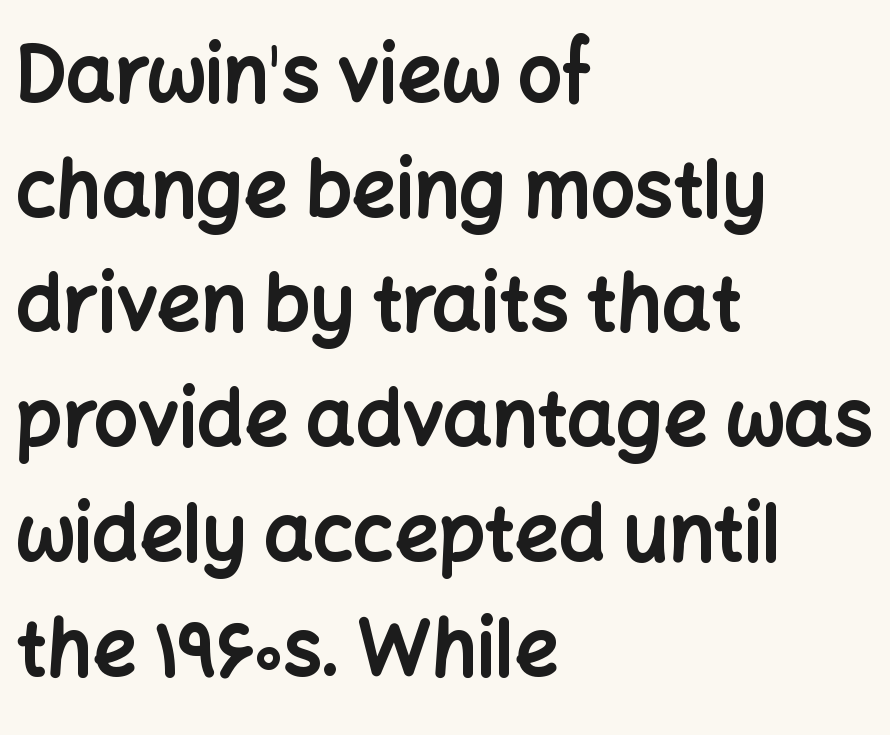
You can tell from the bare stems that sans-serif type was used. Only glyphs here, with clear space below each row. The face used here is proportionally spaced, like ordinary book or web type. The vertical gap from one line to the next is medium. No italicization has been applied; the sample stays upright.
